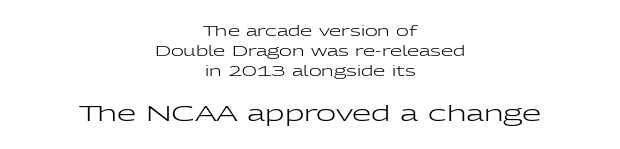
Standard letterfit; no display-style spreading of the glyphs. Neither beginnings nor endings align; midpoints do. Upright lettering throughout. The letters in the lower block stand taller than those in the block above.
